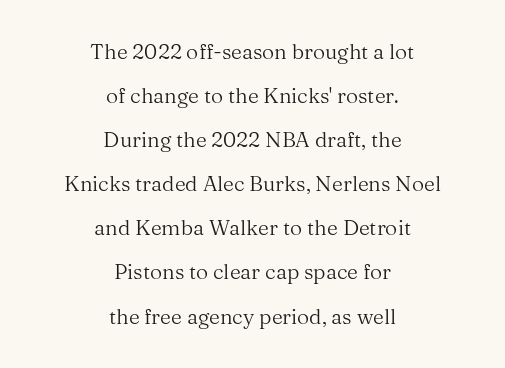
Weight: in the light-to-regular range. The letters stand upright; this is a roman face. The tracking reads as untouched default to a designer's eye. Horizontal alignment here is central, giving a formal, balanced look.
